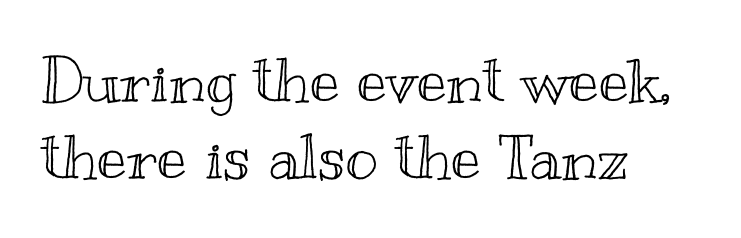
Q: Is the text italic (slanted)? A: No, it is upright.
Q: Is the text underlined? A: No.
Q: How is the paragraph aligned? A: Left-aligned.
Q: Is the spacing between letters normal or unusually wide? A: Normal.
Q: Is the spacing between lines tight, normal or loose? A: Normal.
Q: Width (condensed, normal, or wide)? A: Wide.
Q: x-height? A: Small.
Q: Monospaced? A: No.
